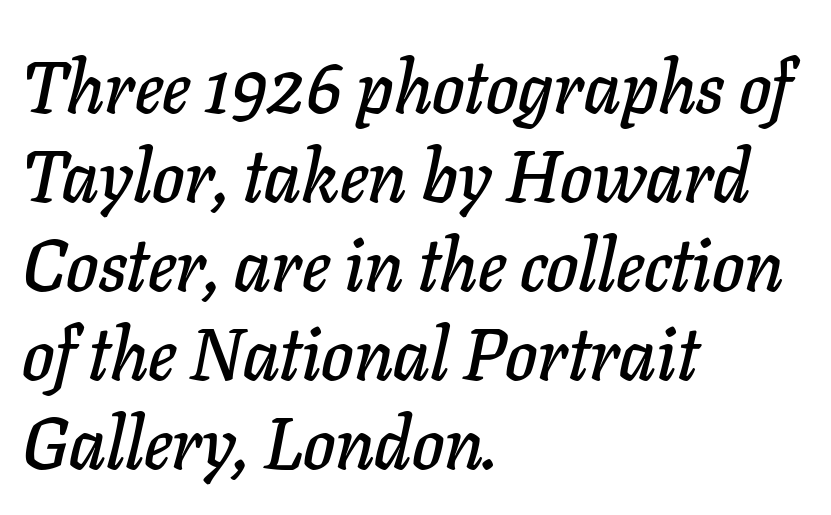
The image shows 73 px text type, italic (leaning right); set left-aligned, line spacing 1.22x, normal letter spacing, not underlined; low stroke contrast and a medium x-height.
